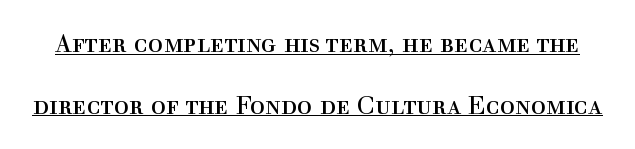
{"italic": "no", "bold": "no", "underline": "yes", "line_spacing": "loose", "line_spacing_ratio": 2.47, "letter_spacing": "normal", "letter_spacing_em": 0.0, "glyph_px": 25}
